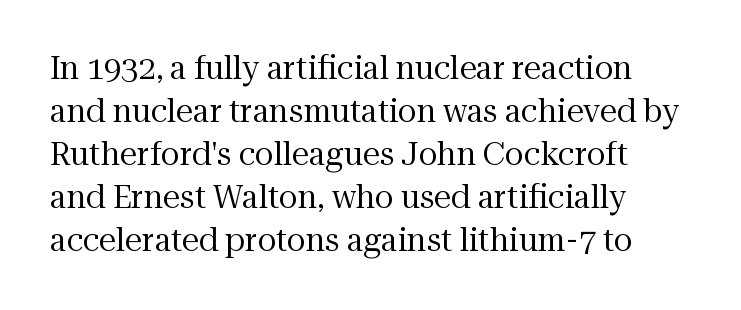
On a weight scale, this lands at 450 or below. The passage shown is not underscored anywhere. This sample uses a serif face. The face used here is proportionally spaced, like ordinary book or web type.
